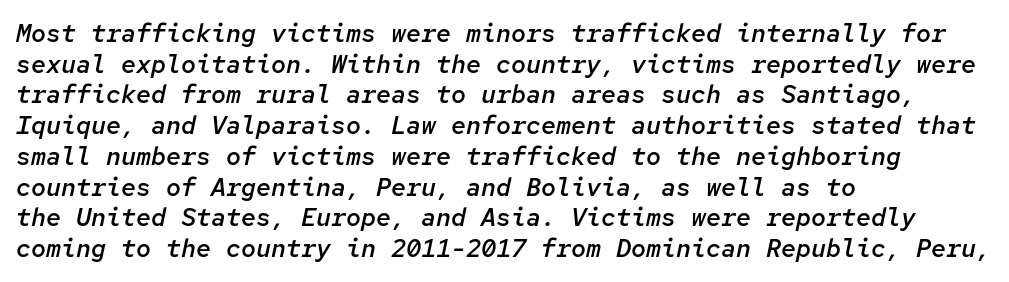
Q: Is the text bold? A: Semi-bold.
Q: Is the text italic (slanted)? A: Yes, it leans right by about 12 degrees.
Q: Is the text underlined? A: No.
Q: How is the paragraph aligned? A: Left-aligned.
Q: Is the spacing between letters normal or unusually wide? A: Normal.
